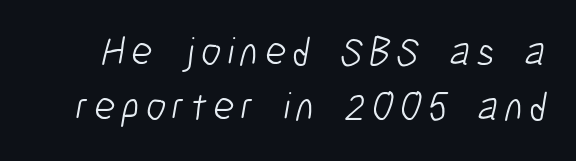
{"serif": "no", "bold": "no", "weight": "light", "width": "condensed", "stroke_contrast": "low", "x_height": "medium", "monospaced": "no", "underline": "no", "line_spacing": "normal", "line_spacing_ratio": 1.33, "glyph_px": 41}
